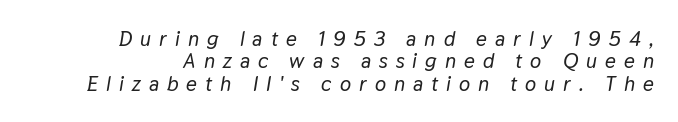
{"italic": "yes", "lean": "right", "slant_degrees": 9, "underline": "no", "line_spacing": "tight", "line_spacing_ratio": 1.06, "letter_spacing": "wide", "letter_spacing_em": 0.38, "glyph_px": 21}
